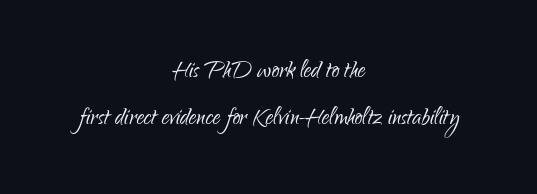
The image shows 30 px light, condensed sans-serif type; set centered, normal line spacing (1.58x), normal letter spacing, not underlined; low stroke contrast and a small x-height.
